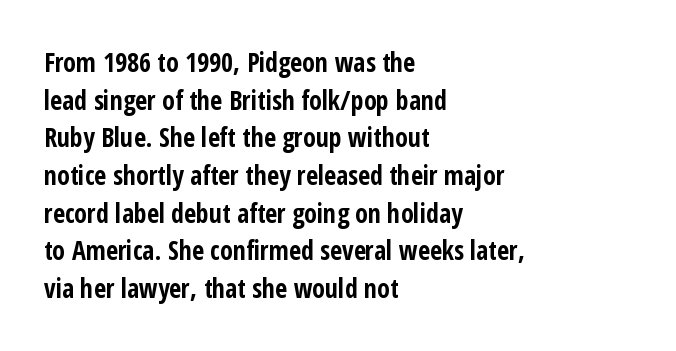
{"italic": "no", "bold": "yes", "underline": "no", "align": "left", "line_spacing": "normal", "line_spacing_ratio": 1.45, "letter_spacing": "normal", "letter_spacing_em": 0.0, "glyph_px": 26}
